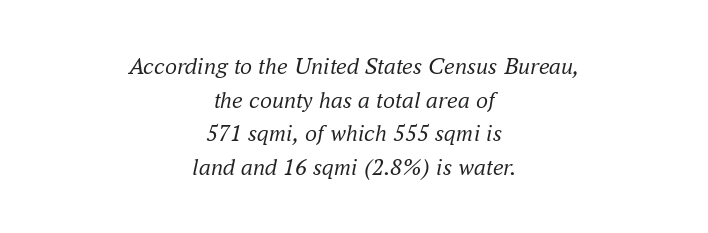
Q: Is the text bold? A: No.
Q: Is the text italic (slanted)? A: Yes, it leans right by about 16 degrees.
Q: Is the text underlined? A: No.
Q: How is the paragraph aligned? A: Centered.
Q: Is the spacing between letters normal or unusually wide? A: Normal.
Q: Is the spacing between lines tight, normal or loose? A: Normal.
